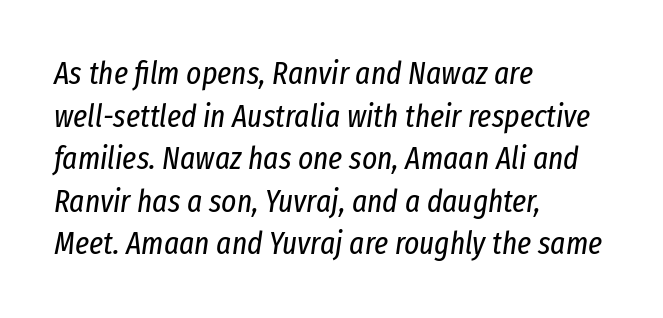
{"italic": "yes", "lean": "right", "slant_degrees": 8, "bold": "no", "weight": "regular", "width": "condensed", "stroke_contrast": "low", "x_height": "medium", "monospaced": "no", "underline": "no", "align": "left", "line_spacing": "normal", "line_spacing_ratio": 1.33, "letter_spacing": "normal", "letter_spacing_em": 0.0, "glyph_px": 32}
